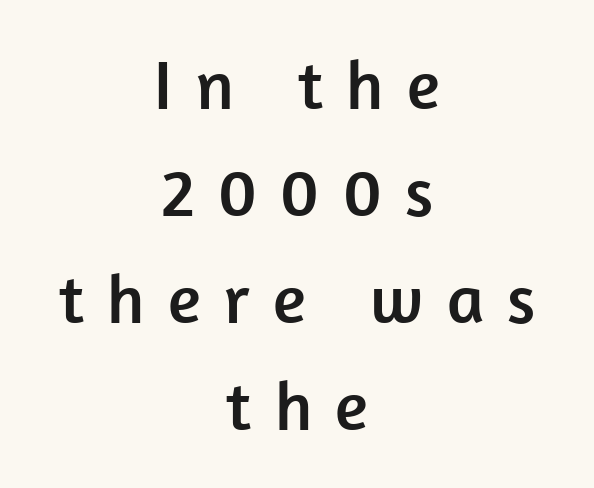
The image shows 69 px sans-serif type, upright; set centered, normal line spacing (1.55x), unusually wide letter spacing (+0.34 em), not underlined; low stroke contrast and a medium x-height.
